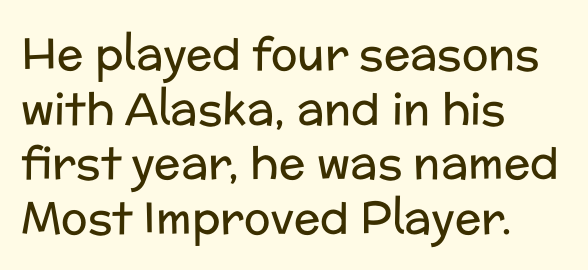
Q: Is the text bold? A: No.
Q: Is the text italic (slanted)? A: No, it is upright.
Q: Is the typeface a serif or a sans-serif typeface? A: Sans-serif.
Q: Is the text underlined? A: No.
Q: How is the paragraph aligned? A: Left-aligned.
Q: Is the spacing between letters normal or unusually wide? A: Normal.
Q: Width (condensed, normal, or wide)? A: Normal.
Q: Stroke contrast? A: Low.
Q: x-height? A: Medium.
Q: Monospaced? A: No.
